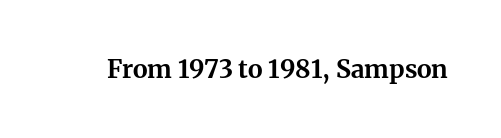
Underlining? Definitely not there. Strong, thick strokes mark this as bold type. This sample uses an upright cut, with every glyph sitting square on the baseline. A typesetter would call this zero additional tracking.
